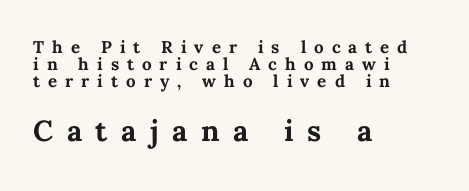
The image shows 29 px bold type, upright; set left-aligned, tight line spacing (0.99x), unusually wide letter spacing (+0.47 em), not underlined; the second (bottom) block is 1.71x larger; medium stroke contrast and a medium x-height.
